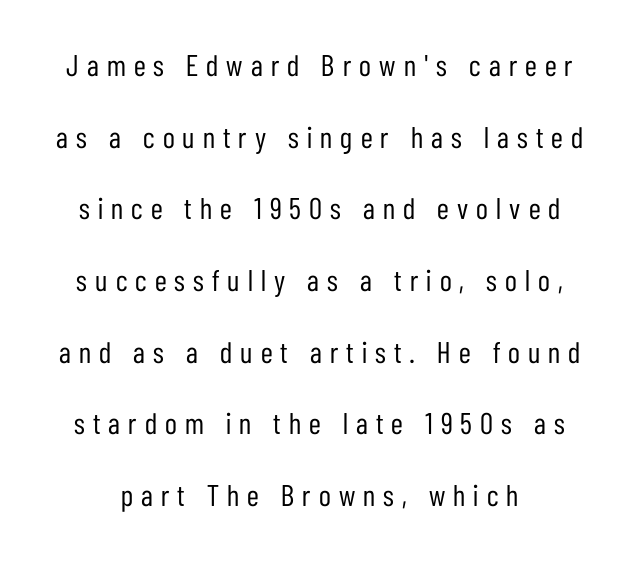
The face used here is a sans, in the tradition of grotesques and geometrics. Characters follow at a spacing far wider than the type designer built in. Counters stay open thanks to moderate or lighter strokes. Plain, unruled lines of type.
